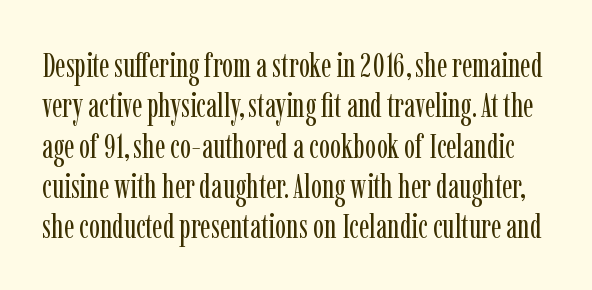
The image shows 33 px regular-weight, condensed serif type, upright; set line spacing 1.22x, normal letter spacing, not underlined; low stroke contrast and a medium x-height.
